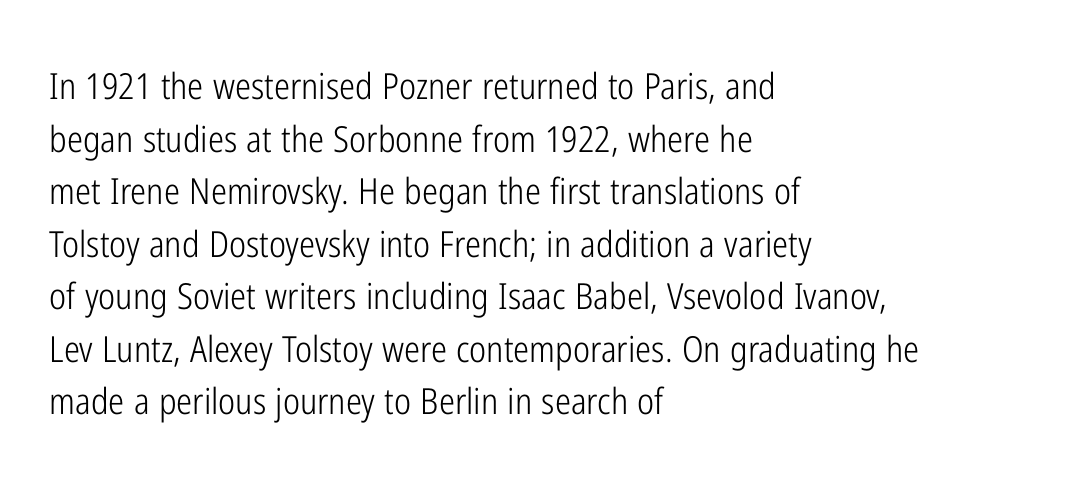
Typeset ragged right — the left edge is the straight one. Bare-footed words on every line. Looks like regular typesetting: each glyph gets only the width it needs. This sample uses plain, unmodified letter spacing. The line-height multiplier appears to be the usual default. Weight: in the light-to-regular range.
